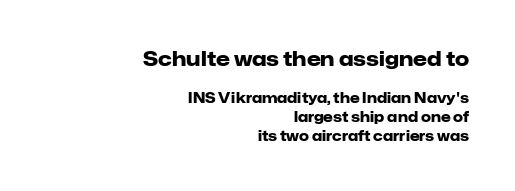
Horizontally, the lines are justified to the trailing edge only. The vertical gap from one line to the next is medium. Of the two passages, the one on top uses the larger point size. The tracking reads as untouched default to a designer's eye.
